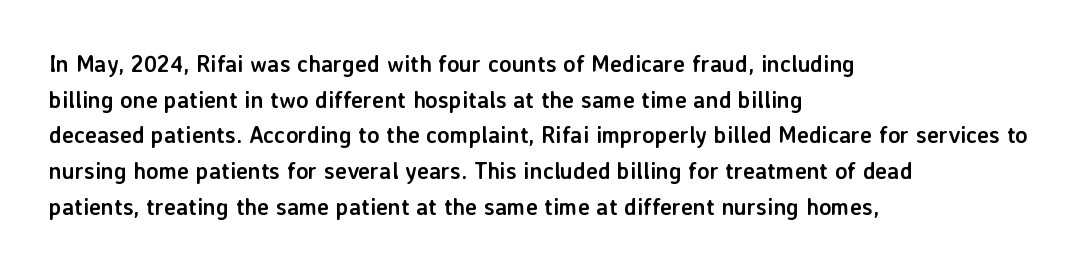
Is the block centered? No — it sits flush against the left margin. A full-strength bold gives these letters their thick strokes. The zone under the glyphs is completely vacant. This sample uses an upright cut, with every glyph sitting square on the baseline. The passage shown has conventional tracking throughout. The line-height multiplier appears to be the usual default.
